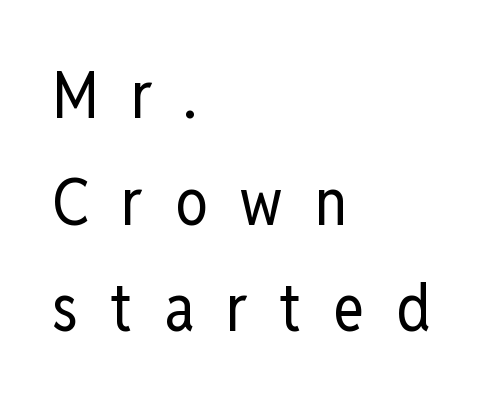
Q: Is the text bold? A: No.
Q: Is the text italic (slanted)? A: No, it is upright.
Q: Is the typeface a serif or a sans-serif typeface? A: Sans-serif.
Q: Is the text underlined? A: No.
Q: How is the paragraph aligned? A: Left-aligned.
Q: Is the spacing between letters normal or unusually wide? A: Unusually wide.
Q: Is the spacing between lines tight, normal or loose? A: Normal.
Q: Width (condensed, normal, or wide)? A: Condensed.
Q: Stroke contrast? A: Low.
Q: x-height? A: Medium.
Q: Monospaced? A: No.
